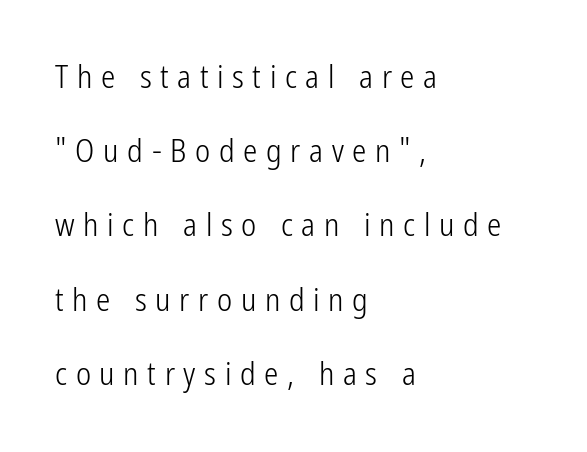
Q: Is the text bold? A: No.
Q: Is the text italic (slanted)? A: No, it is upright.
Q: Is the typeface a serif or a sans-serif typeface? A: Sans-serif.
Q: Is the text underlined? A: No.
Q: How is the paragraph aligned? A: Left-aligned.
Q: Is the spacing between letters normal or unusually wide? A: Unusually wide.
Q: Is the spacing between lines tight, normal or loose? A: Loose.
Q: Width (condensed, normal, or wide)? A: Condensed.
Q: Stroke contrast? A: Low.
Q: x-height? A: Medium.
Q: Monospaced? A: No.
